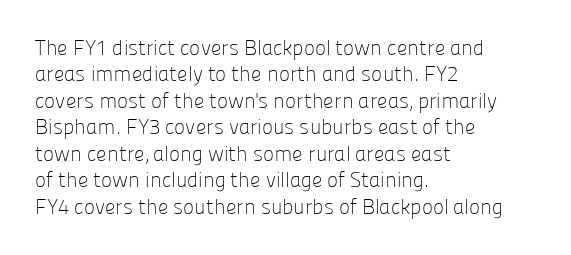
{"italic": "no", "bold": "no", "underline": "no", "align": "left", "line_spacing": "normal", "line_spacing_ratio": 1.26, "letter_spacing": "normal", "letter_spacing_em": 0.0, "glyph_px": 21}
